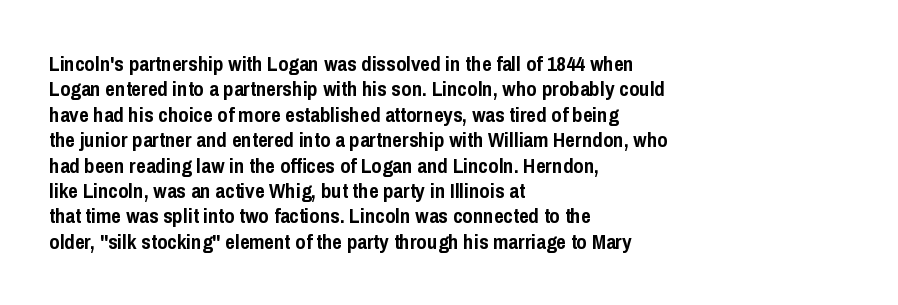
{"italic": "no", "bold": "yes", "underline": "no", "align": "left", "line_spacing_ratio": 1.21, "letter_spacing": "normal", "letter_spacing_em": 0.0, "glyph_px": 21}
